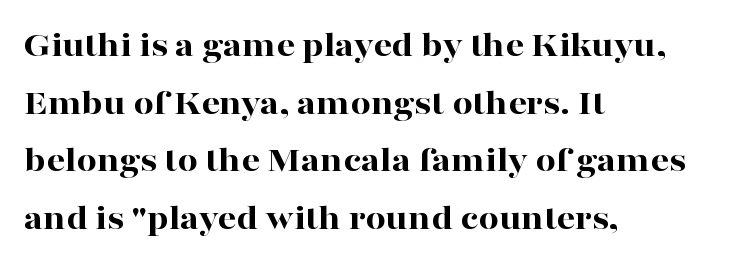
{"serif": "yes", "italic": "no", "bold": "yes", "weight": "bold", "width": "wide", "stroke_contrast": "high", "x_height": "medium", "monospaced": "no", "underline": "no", "align": "left", "line_spacing": "normal", "line_spacing_ratio": 1.6, "letter_spacing": "normal", "letter_spacing_em": 0.0, "glyph_px": 36}
